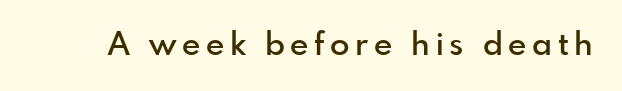
{"serif": "no", "italic": "no", "bold": "semi", "weight": "semibold", "width": "normal", "x_height": "small", "monospaced": "no", "underline": "no", "glyph_px": 32}
